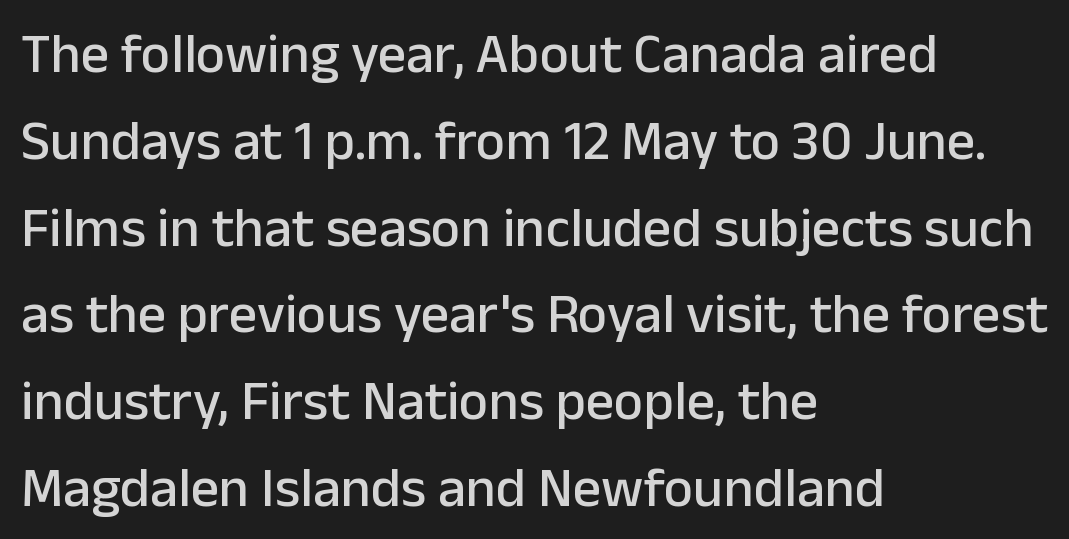
The image shows 56 px sans-serif type, upright; set left-aligned, normal line spacing (1.55x), normal letter spacing, not underlined; low stroke contrast and a medium x-height.
